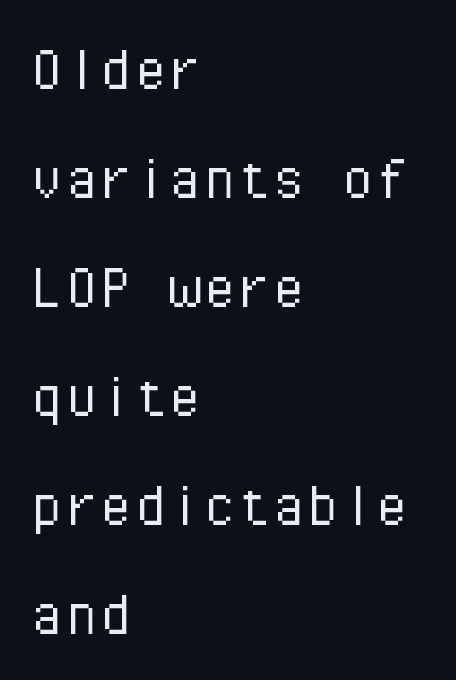
{"serif": "no", "italic": "no", "bold": "no", "weight": "light", "width": "normal", "stroke_contrast": "low", "x_height": "medium", "monospaced": "yes", "underline": "no", "align": "left", "line_spacing": "normal", "line_spacing_ratio": 1.58, "letter_spacing": "normal", "letter_spacing_em": 0.0, "glyph_px": 69}
